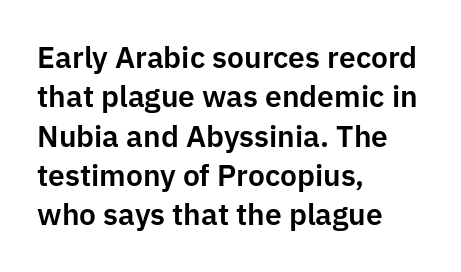
{"serif": "no", "italic": "no", "width": "normal", "stroke_contrast": "low", "x_height": "medium", "monospaced": "no", "underline": "no", "align": "left", "line_spacing": "normal", "line_spacing_ratio": 1.31, "letter_spacing": "normal", "letter_spacing_em": 0.0, "glyph_px": 30}
